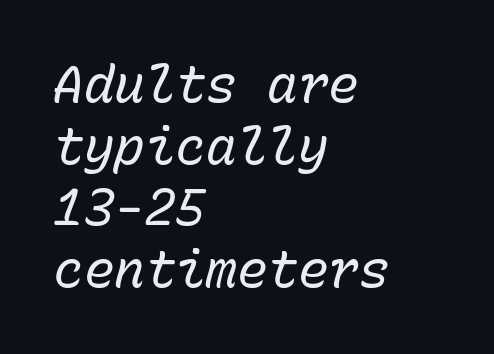
Q: Is the text bold? A: No.
Q: Is the text italic (slanted)? A: Yes, it leans right by about 15 degrees.
Q: Is the text underlined? A: No.
Q: How is the paragraph aligned? A: Left-aligned.
Q: Is the spacing between letters normal or unusually wide? A: Normal.
Q: Width (condensed, normal, or wide)? A: Normal.
Q: Stroke contrast? A: Low.
Q: x-height? A: Medium.
Q: Monospaced? A: Yes.
